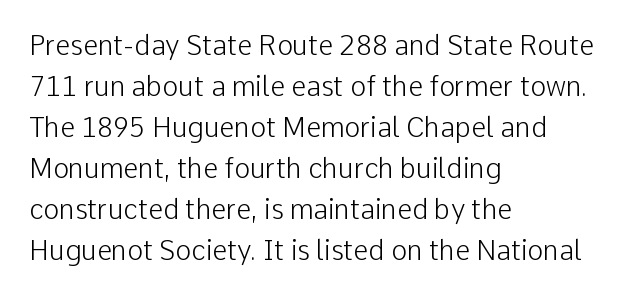
On a weight scale, this lands at 450 or below. The passage shown has conventional tracking throughout. A normal amount of white space separates one row of letters from the next. The rag falls on the right side of this text block.
